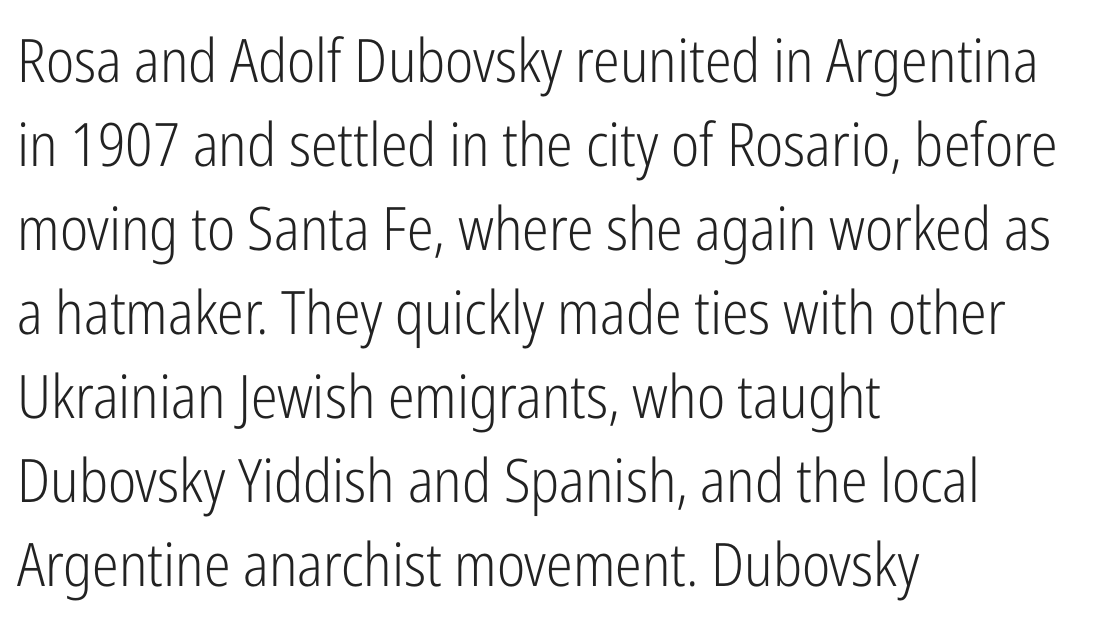
Q: Is the text bold? A: No.
Q: Is the text italic (slanted)? A: No, it is upright.
Q: Is the typeface a serif or a sans-serif typeface? A: Sans-serif.
Q: Is the text underlined? A: No.
Q: How is the paragraph aligned? A: Left-aligned.
Q: Is the spacing between letters normal or unusually wide? A: Normal.
Q: Is the spacing between lines tight, normal or loose? A: Normal.
Q: Width (condensed, normal, or wide)? A: Condensed.
Q: Stroke contrast? A: Low.
Q: x-height? A: Medium.
Q: Monospaced? A: No.
